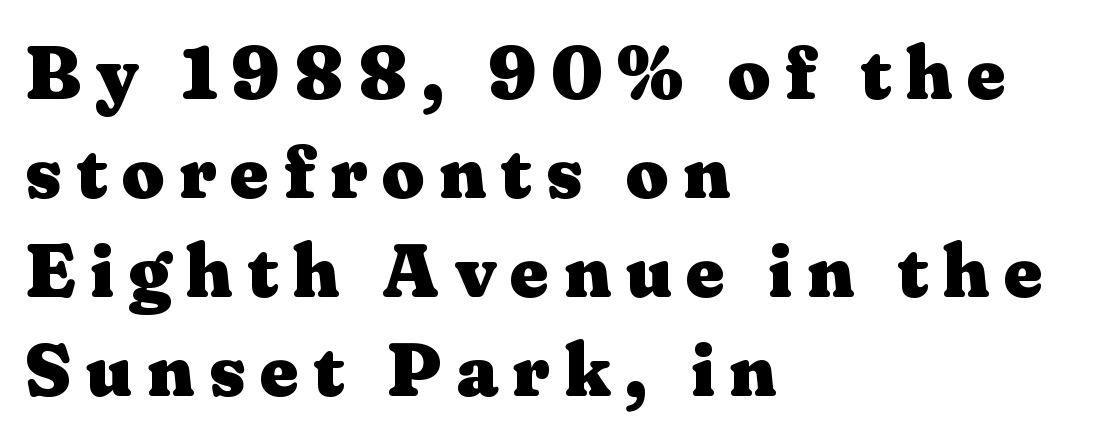
Compared with an ordinary text face, these strokes are far heavier — a full bold. Look at the bottom of the vertical strokes: they flare into serifs here. This block has exactly the height ordinary leading produces. A roman cut, with each character standing at attention. Every row of glyphs begins at an identical x-position on the left.
